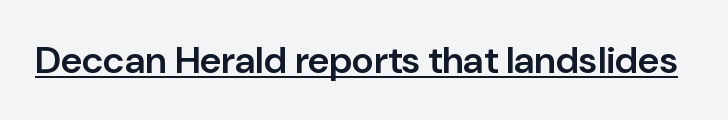
The image shows 38 px semibold sans-serif type, upright; set normal letter spacing, underlined; low stroke contrast and a medium x-height.
